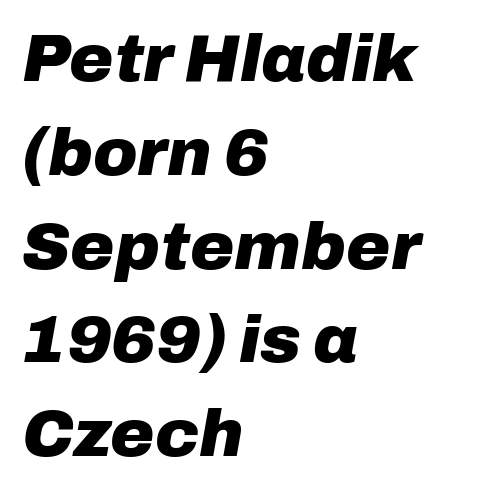
The rows are spaced the way most documents space them. Its strokes are broad and dark, the hallmark of bold type. Look at the tracking — it's just the regular setting, nothing added. Descenders are the only things crossing below the line.
